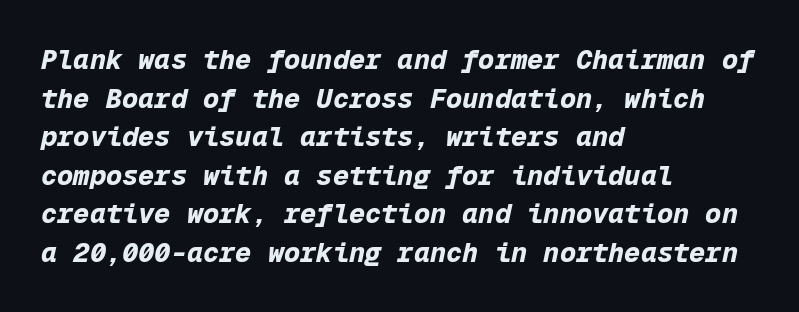
The image shows 27 px bold type, italic (leaning right); set left-aligned, normal line spacing (1.43x), normal letter spacing, not underlined.
